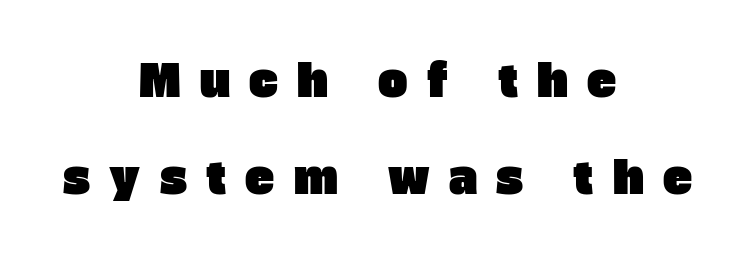
Q: Is the typeface a serif or a sans-serif typeface? A: Sans-serif.
Q: Is the text underlined? A: No.
Q: How is the paragraph aligned? A: Centered.
Q: Is the spacing between letters normal or unusually wide? A: Unusually wide.
Q: Is the spacing between lines tight, normal or loose? A: Loose.
Q: Width (condensed, normal, or wide)? A: Normal.
Q: Stroke contrast? A: Low.
Q: x-height? A: Large.
Q: Monospaced? A: No.
